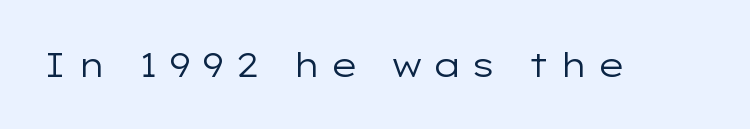
The image shows 34 px regular-weight, wide sans-serif type, upright; set unusually wide letter spacing (+0.27 em), not underlined; low stroke contrast and a medium x-height.
